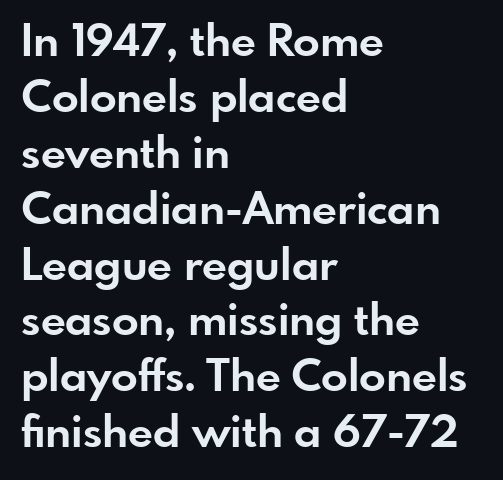
Quick note: underline off. The passage shown is typed in a proportional face where columns would drift. No extra tracking has been applied to these lines. Typographically, this falls in the sans-serif category. On the weight axis this lands at bold, roughly 700. The letters stand upright; this is a roman face.
